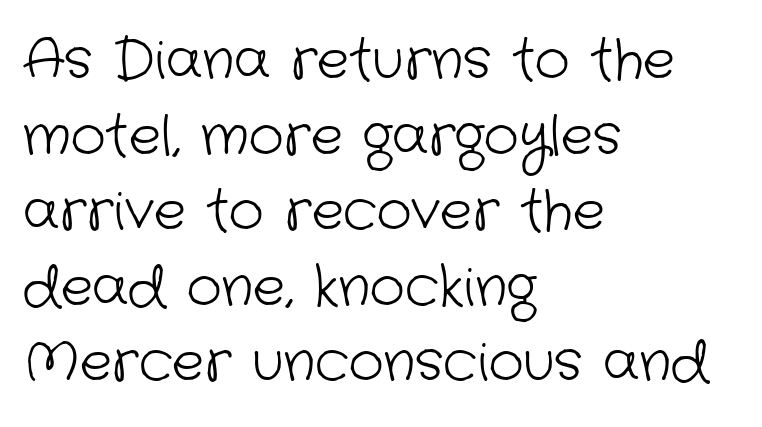
The image shows 54 px light sans-serif type; set left-aligned, normal line spacing (1.4x), normal letter spacing, not underlined; low stroke contrast and a medium x-height.
